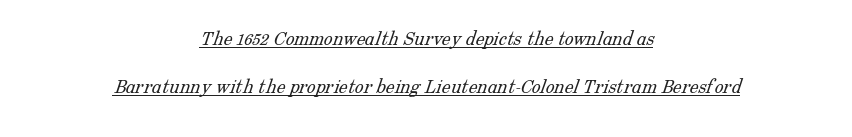
The image shows 22 px text type; set centered, loose line spacing (2.17x), normal letter spacing, underlined.
